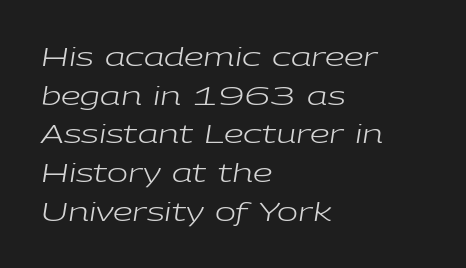
{"italic": "yes", "lean": "right", "slant_degrees": 9, "bold": "no", "underline": "no", "align": "left", "line_spacing": "normal", "line_spacing_ratio": 1.55, "letter_spacing": "normal", "letter_spacing_em": 0.0, "glyph_px": 25}
